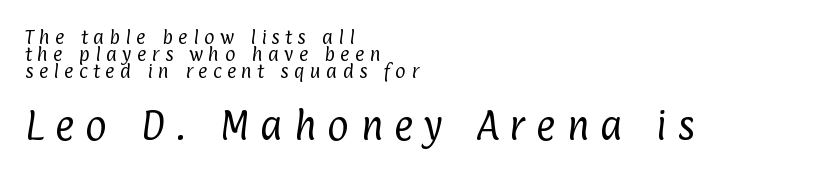
Q: Is the text bold? A: No.
Q: Is the typeface a serif or a sans-serif typeface? A: Sans-serif.
Q: Is the text underlined? A: No.
Q: How is the paragraph aligned? A: Left-aligned.
Q: Is the spacing between letters normal or unusually wide? A: Unusually wide.
Q: Is the spacing between lines tight, normal or loose? A: Tight.
Q: Which block of text is set in a larger size, the first (top) or the second (bottom)? A: The second (bottom) one.
Q: Width (condensed, normal, or wide)? A: Condensed.
Q: Stroke contrast? A: Low.
Q: x-height? A: Medium.
Q: Monospaced? A: No.
